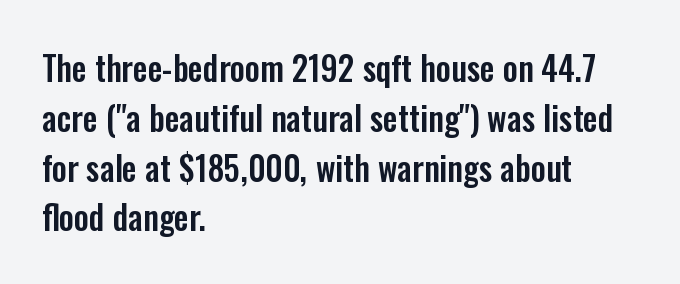
Q: Is the text italic (slanted)? A: No, it is upright.
Q: Is the typeface a serif or a sans-serif typeface? A: Sans-serif.
Q: Is the text underlined? A: No.
Q: How is the paragraph aligned? A: Left-aligned.
Q: Is the spacing between letters normal or unusually wide? A: Normal.
Q: Is the spacing between lines tight, normal or loose? A: Normal.
Q: Width (condensed, normal, or wide)? A: Condensed.
Q: Stroke contrast? A: Low.
Q: x-height? A: Medium.
Q: Monospaced? A: No.
